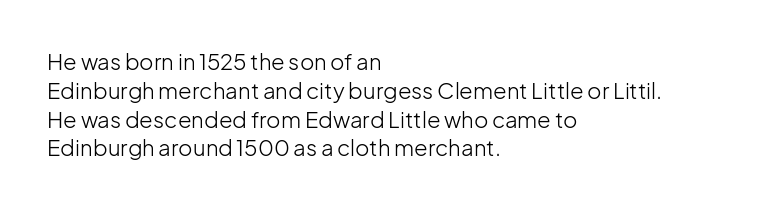
The image shows 22 px text type, upright; set left-aligned, normal line spacing (1.31x), normal letter spacing, not underlined.
